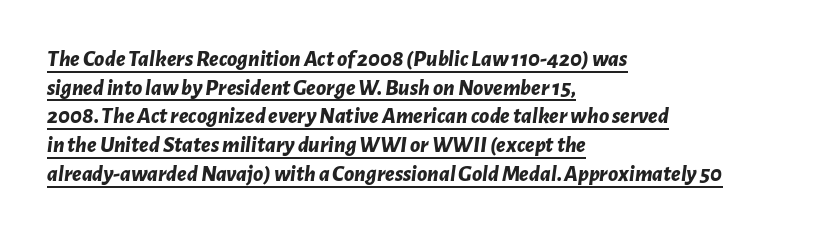
The image shows 23 px bold type, italic (leaning right); set left-aligned, normal line spacing (1.25x), normal letter spacing, underlined.
